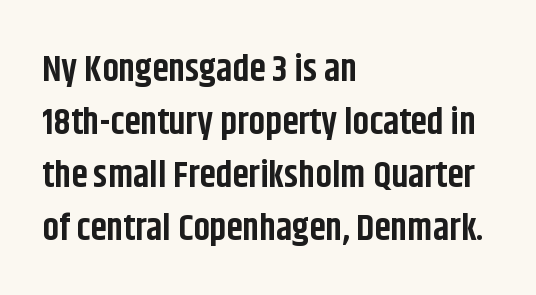
The image shows 37 px bold, condensed sans-serif type, upright; set left-aligned, normal line spacing (1.43x), normal letter spacing, not underlined; low stroke contrast and a large x-height.
